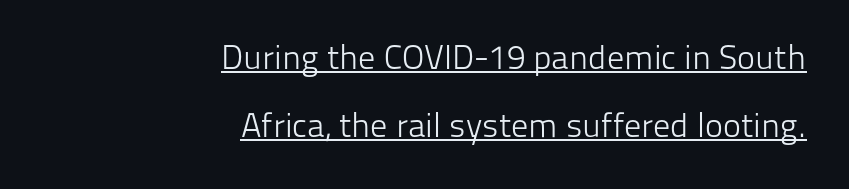
Q: Is the text bold? A: No.
Q: Is the text italic (slanted)? A: No, it is upright.
Q: Is the typeface a serif or a sans-serif typeface? A: Sans-serif.
Q: Is the text underlined? A: Yes.
Q: How is the paragraph aligned? A: Right-aligned.
Q: Is the spacing between letters normal or unusually wide? A: Normal.
Q: Is the spacing between lines tight, normal or loose? A: Loose.
Q: Width (condensed, normal, or wide)? A: Normal.
Q: Stroke contrast? A: Low.
Q: x-height? A: Medium.
Q: Monospaced? A: No.
